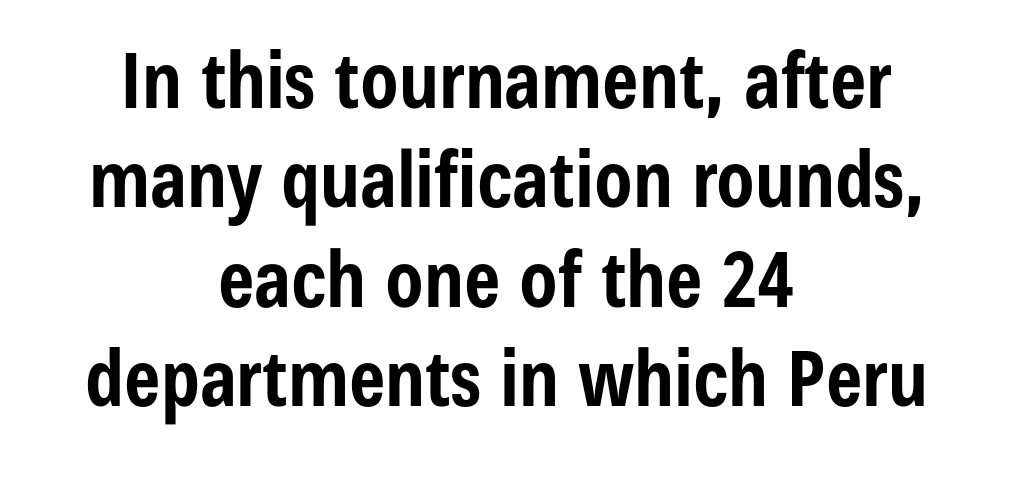
{"serif": "no", "italic": "no", "bold": "yes", "weight": "bold", "width": "condensed", "stroke_contrast": "low", "x_height": "medium", "monospaced": "no", "underline": "no", "align": "center", "line_spacing": "normal", "line_spacing_ratio": 1.29, "letter_spacing": "normal", "letter_spacing_em": 0.0, "glyph_px": 77}
